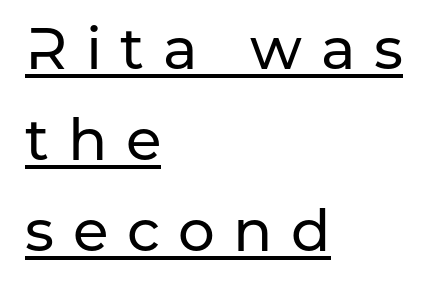
The image shows 58 px sans-serif type, upright; set left-aligned, normal line spacing (1.57x), unusually wide letter spacing (+0.32 em), underlined; low stroke contrast and a medium x-height.
